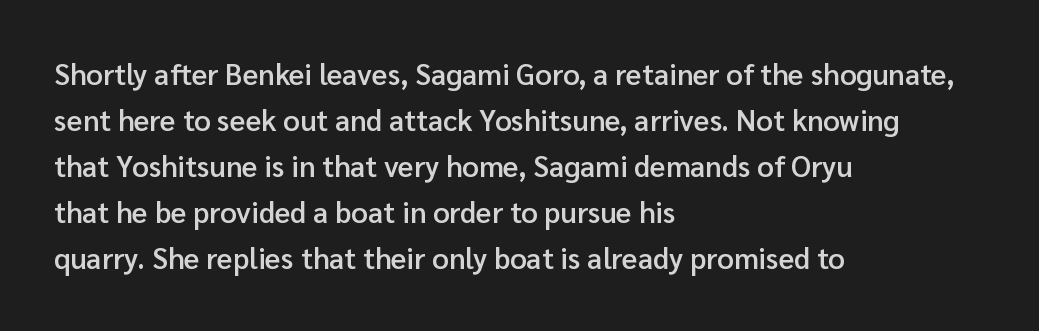
The image shows 29 px semibold sans-serif type, upright; set left-aligned, normal line spacing (1.59x), normal letter spacing, not underlined; low stroke contrast and a medium x-height.
